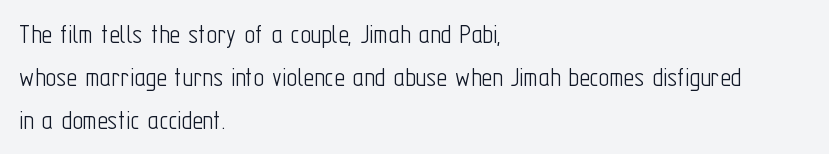
Rendered with straight, roman letterforms. The gaps between neighbouring characters are ordinary and unremarkable. Vertical stems look standard width or narrower in stroke. The zone under the glyphs is completely vacant. You can tell from the bare stems that sans-serif type was used. A classic flush-left, rag-right setting is used for this passage.
